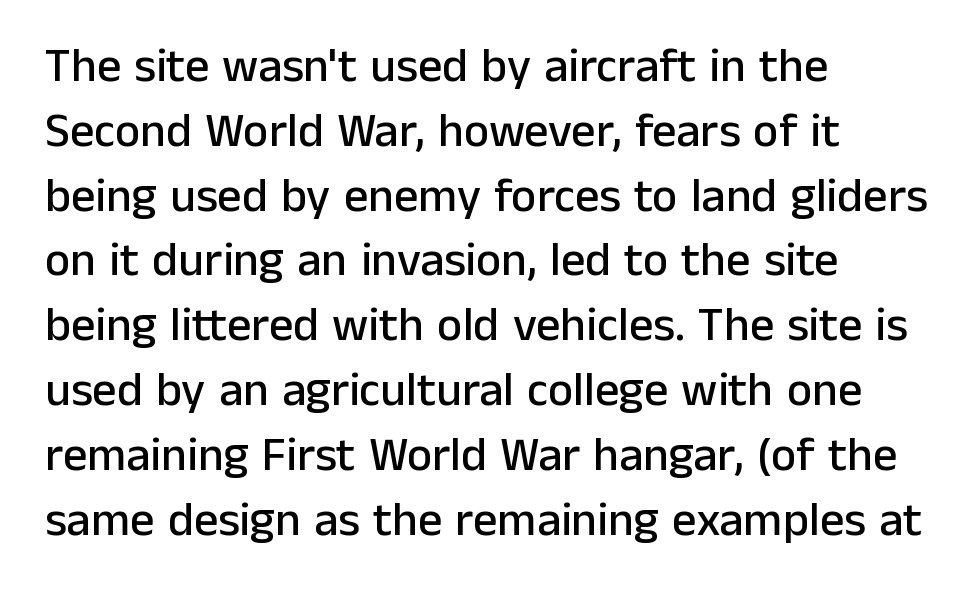
Horizontal alignment here is leftward, the default for most running prose. This is the regular roman posture of the typeface. The type family on display is of the sans-serif kind. Check the space under the baseline: it is left empty.
